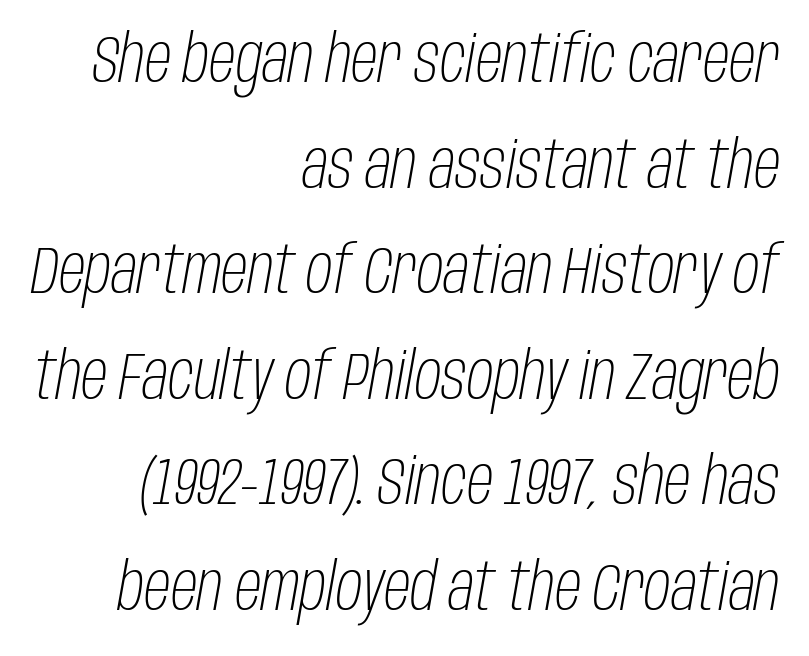
Q: Is the text bold? A: No.
Q: Is the text italic (slanted)? A: Yes, it leans right by about 10 degrees.
Q: Is the text underlined? A: No.
Q: How is the paragraph aligned? A: Right-aligned.
Q: Is the spacing between letters normal or unusually wide? A: Normal.
Q: Is the spacing between lines tight, normal or loose? A: Normal.
Q: Width (condensed, normal, or wide)? A: Condensed.
Q: Stroke contrast? A: Low.
Q: x-height? A: Large.
Q: Monospaced? A: No.
